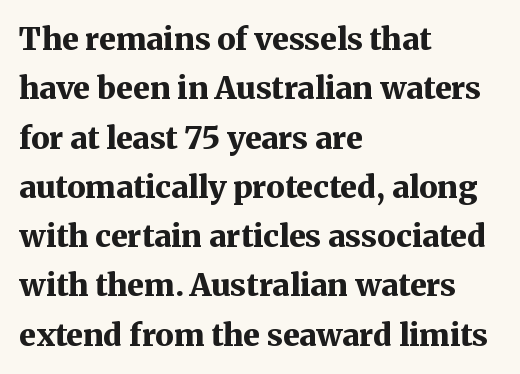
The image shows 31 px bold serif type, upright; set left-aligned, normal line spacing (1.59x), normal letter spacing, not underlined; medium stroke contrast and a medium x-height.
